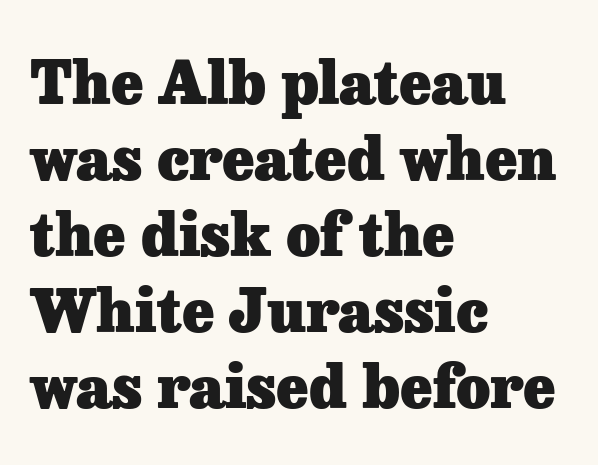
The image shows 59 px heavy serif type, upright; set left-aligned, normal line spacing (1.29x), normal letter spacing, not underlined; low stroke contrast and a medium x-height.
